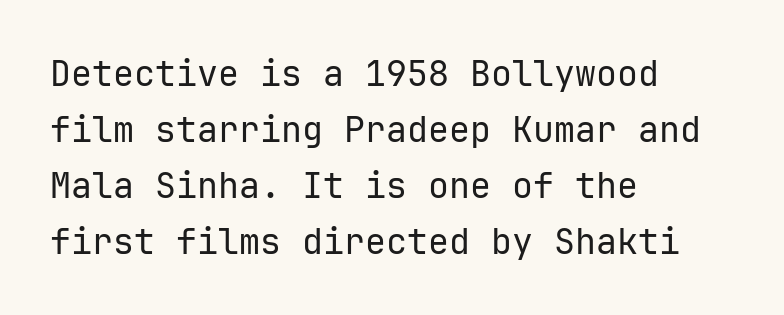
Q: Is the text bold? A: No.
Q: Is the text italic (slanted)? A: No, it is upright.
Q: Is the typeface a serif or a sans-serif typeface? A: Sans-serif.
Q: Is the text underlined? A: No.
Q: How is the paragraph aligned? A: Left-aligned.
Q: Is the spacing between letters normal or unusually wide? A: Normal.
Q: Is the spacing between lines tight, normal or loose? A: Normal.
Q: Width (condensed, normal, or wide)? A: Normal.
Q: Stroke contrast? A: Low.
Q: x-height? A: Medium.
Q: Monospaced? A: Yes.
